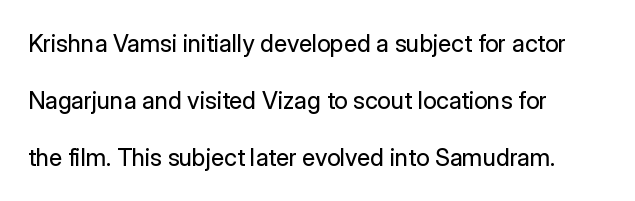
{"italic": "no", "bold": "no", "underline": "no", "align": "left", "line_spacing": "loose", "line_spacing_ratio": 2.38, "letter_spacing": "normal", "letter_spacing_em": 0.0, "glyph_px": 24}
